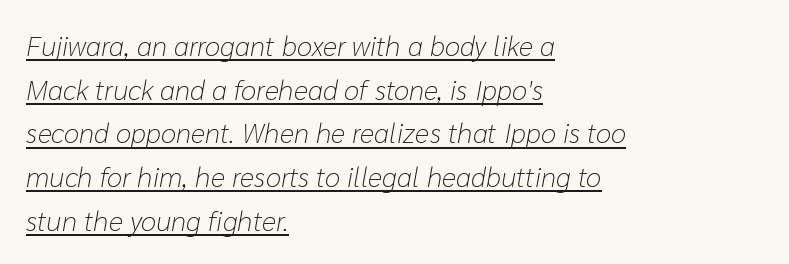
Q: Is the text bold? A: No.
Q: Is the text italic (slanted)? A: Yes, it leans right by about 10 degrees.
Q: Is the text underlined? A: Yes.
Q: How is the paragraph aligned? A: Left-aligned.
Q: Is the spacing between letters normal or unusually wide? A: Normal.
Q: Is the spacing between lines tight, normal or loose? A: Normal.
Q: Width (condensed, normal, or wide)? A: Normal.
Q: Stroke contrast? A: Low.
Q: x-height? A: Medium.
Q: Monospaced? A: No.
